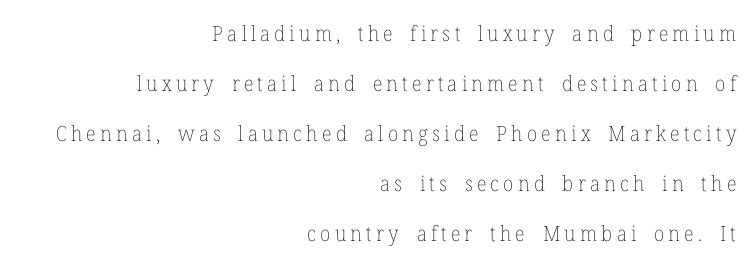
Alignment: flush right. The letters stand upright; this is a roman face. The type is letterspaced generously, with wide tracking. What's the leading like? Stretched, with rows far apart.
